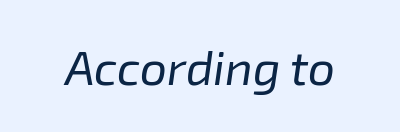
{"italic": "yes", "lean": "right", "slant_degrees": 8, "bold": "no", "weight": "regular", "width": "normal", "stroke_contrast": "low", "x_height": "medium", "monospaced": "no", "underline": "no", "letter_spacing": "normal", "letter_spacing_em": 0.0, "glyph_px": 48}
